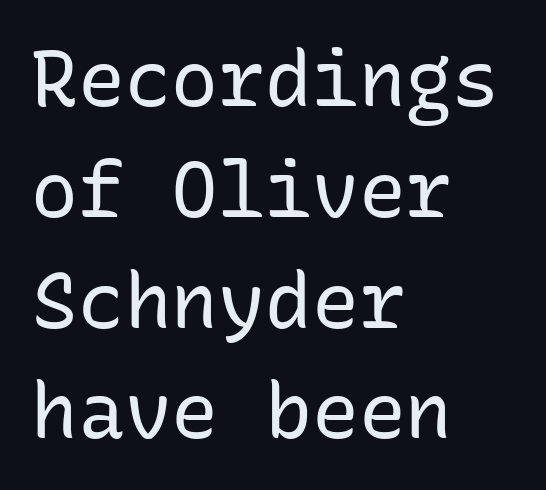
Q: Is the text bold? A: No.
Q: Is the text italic (slanted)? A: No, it is upright.
Q: Is the typeface a serif or a sans-serif typeface? A: Sans-serif.
Q: Is the text underlined? A: No.
Q: How is the paragraph aligned? A: Left-aligned.
Q: Is the spacing between letters normal or unusually wide? A: Normal.
Q: Is the spacing between lines tight, normal or loose? A: Normal.
Q: Width (condensed, normal, or wide)? A: Normal.
Q: Stroke contrast? A: Low.
Q: x-height? A: Medium.
Q: Monospaced? A: Yes.
